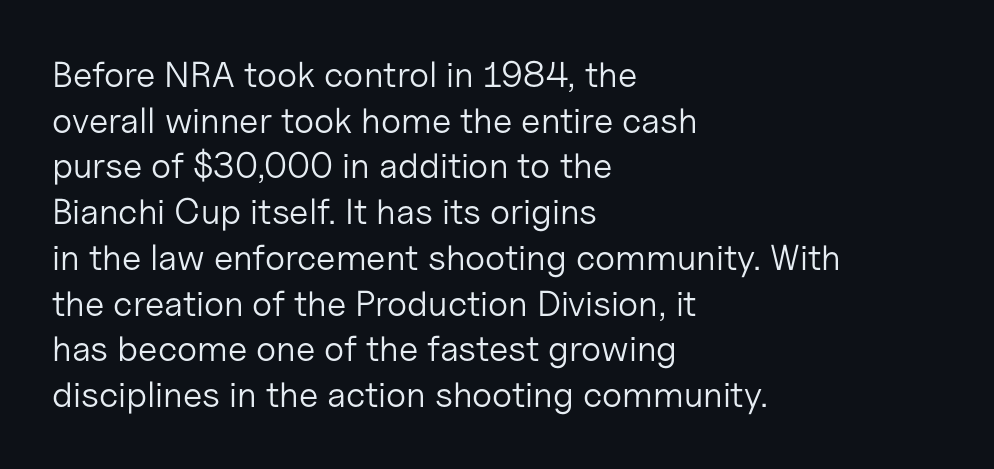
{"serif": "no", "italic": "no", "bold": "no", "weight": "light", "width": "normal", "stroke_contrast": "low", "x_height": "medium", "monospaced": "no", "underline": "no", "align": "left", "line_spacing": "normal", "line_spacing_ratio": 1.27, "letter_spacing": "normal", "letter_spacing_em": 0.0, "glyph_px": 36}
